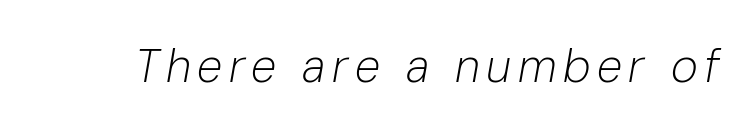
Anything drawn beneath the words? Only blank space. Looks like regular typesetting: each glyph gets only the width it needs. The typeface has the unassuming heft of standard copy or less. The lettering tilts uniformly, giving the passage an italic look.
